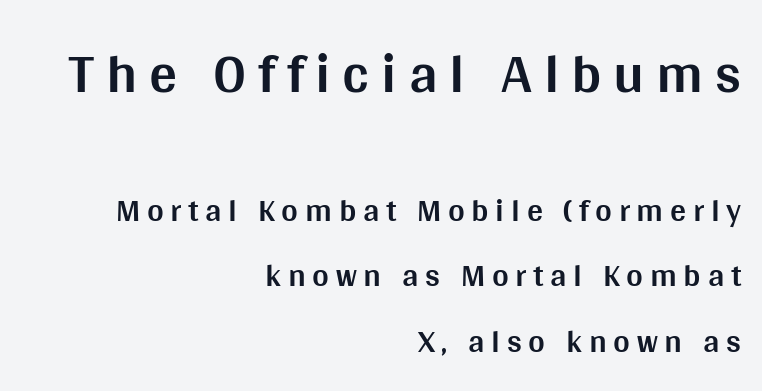
{"serif": "no", "italic": "no", "bold": "yes", "weight": "bold", "width": "normal", "stroke_contrast": "medium", "x_height": "large", "monospaced": "no", "underline": "no", "align": "right", "line_spacing": "loose", "line_spacing_ratio": 2.04, "letter_spacing": "wide", "letter_spacing_em": 0.21, "larger_block": "first", "size_ratio": 1.75, "glyph_px": 56}
